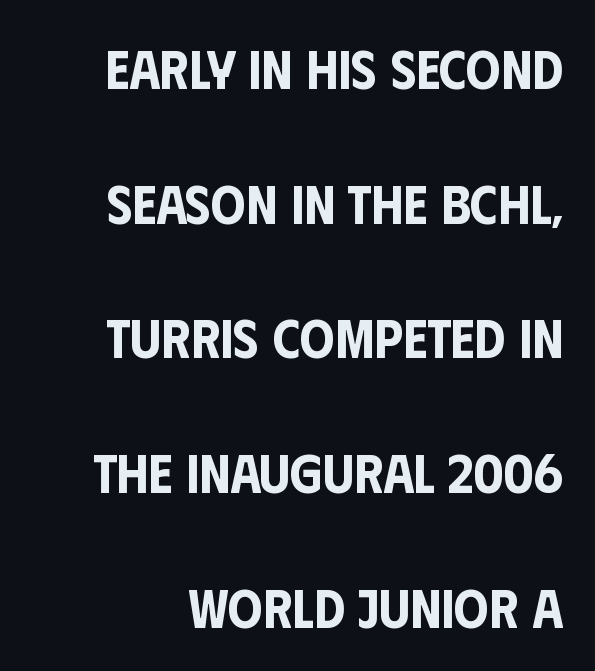
Classification — sans serif. These lines are rendered in a variable-pitch font. Words float on clear page, feet unadorned. This is roman type, the default non-slanted kind. These lines keep a tight, regular rhythm from letter to letter.
